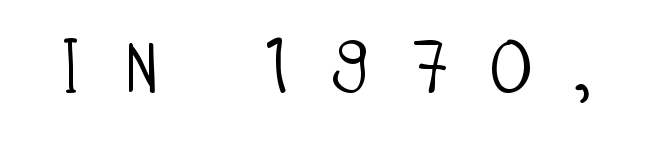
The image shows 73 px light, condensed sans-serif type, upright; set unusually wide letter spacing (+0.49 em), not underlined; low stroke contrast and a large x-height.
